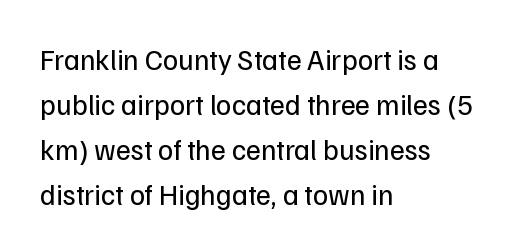
Q: Is the text bold? A: No.
Q: Is the text italic (slanted)? A: No, it is upright.
Q: Is the typeface a serif or a sans-serif typeface? A: Sans-serif.
Q: Is the text underlined? A: No.
Q: How is the paragraph aligned? A: Left-aligned.
Q: Is the spacing between letters normal or unusually wide? A: Normal.
Q: Is the spacing between lines tight, normal or loose? A: Normal.
Q: Width (condensed, normal, or wide)? A: Normal.
Q: Stroke contrast? A: Low.
Q: x-height? A: Medium.
Q: Monospaced? A: No.
